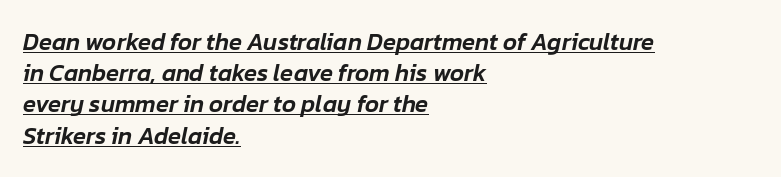
The image shows 24 px text type, italic (leaning right); set left-aligned, normal line spacing (1.3x), normal letter spacing, underlined.
